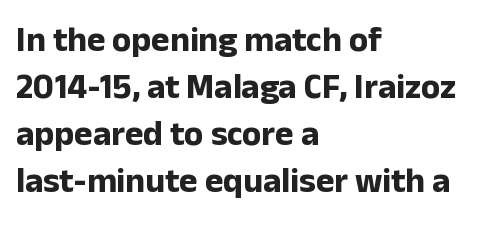
{"serif": "no", "italic": "no", "bold": "yes", "weight": "bold", "width": "normal", "stroke_contrast": "low", "x_height": "medium", "monospaced": "no", "underline": "no", "align": "left", "line_spacing": "normal", "line_spacing_ratio": 1.34, "letter_spacing": "normal", "letter_spacing_em": 0.0, "glyph_px": 35}
